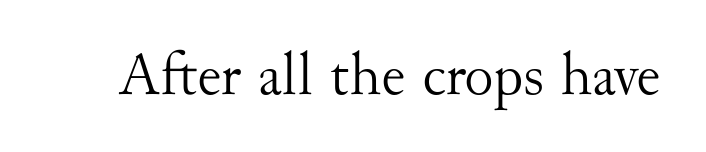
{"serif": "yes", "italic": "no", "bold": "no", "weight": "light", "width": "normal", "stroke_contrast": "medium", "x_height": "small", "monospaced": "no", "underline": "no", "letter_spacing": "normal", "letter_spacing_em": 0.0, "glyph_px": 61}
